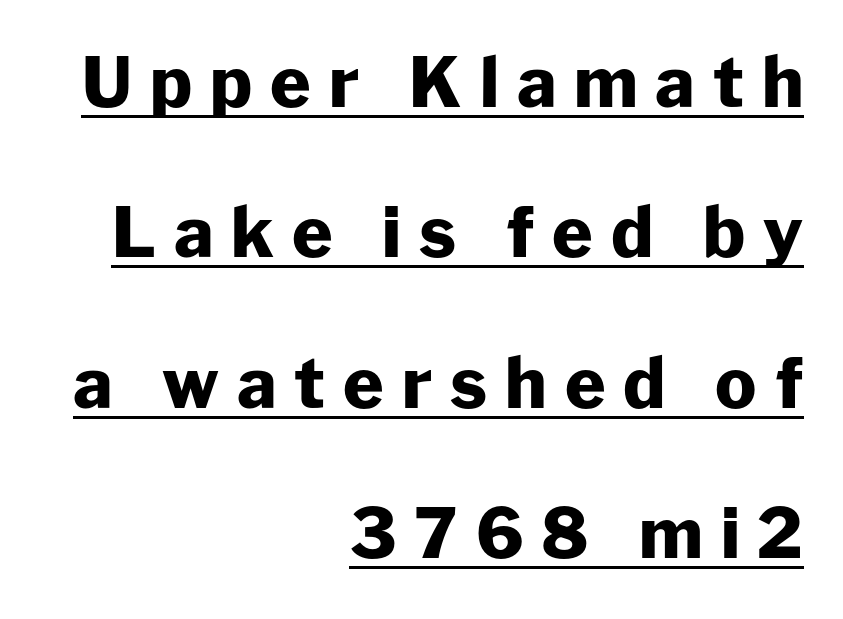
{"serif": "no", "italic": "no", "bold": "yes", "weight": "heavy", "width": "normal", "stroke_contrast": "low", "x_height": "medium", "monospaced": "no", "underline": "yes", "align": "right", "line_spacing": "loose", "line_spacing_ratio": 2.18, "letter_spacing": "wide", "letter_spacing_em": 0.26, "glyph_px": 69}
